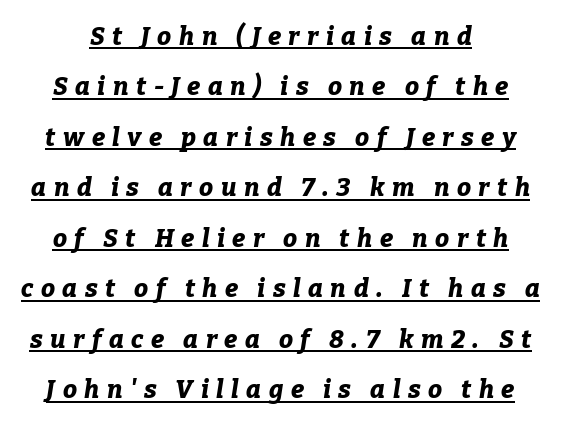
The image shows 25 px bold type, italic (leaning right); set loose line spacing (2.02x), unusually wide letter spacing (+0.3 em), underlined.
